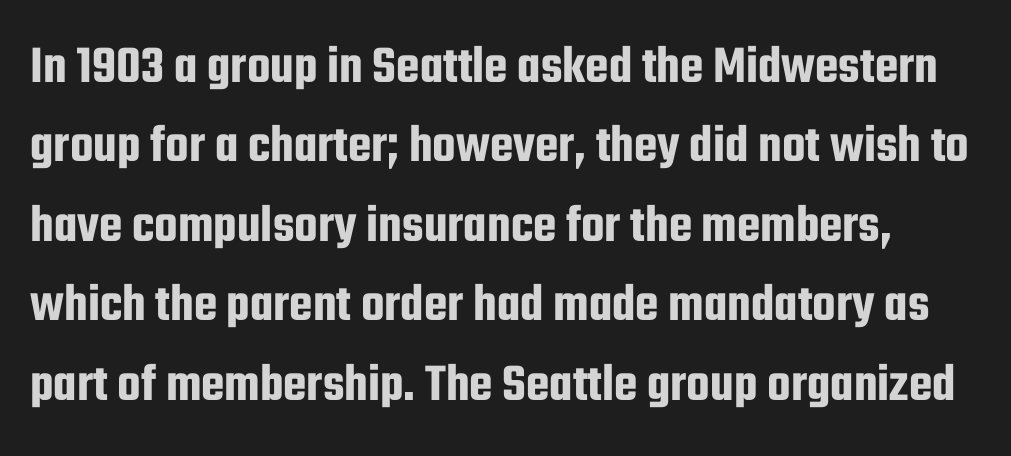
A roman cut, with each character standing at attention. The letters carry no serifs — their stems end cleanly without finishing strokes. The baseline area is clear. Baseline-to-baseline distance is the conventional proportion of letter height. The letterforms sit shoulder to shoulder at normal distance. This sample has the flowing, uneven cadence of proportional lettering.
